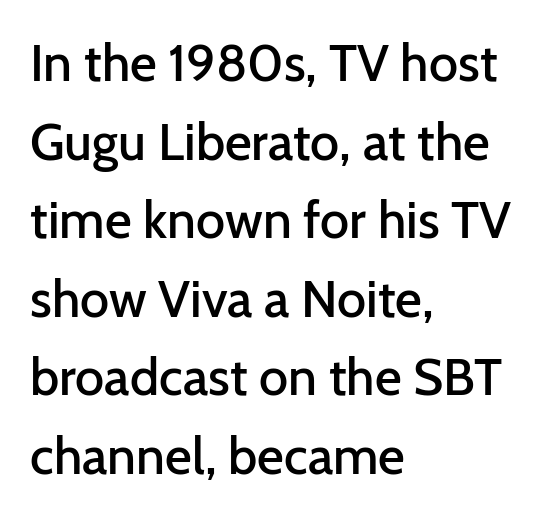
{"serif": "no", "italic": "no", "bold": "semi", "weight": "semibold", "width": "normal", "stroke_contrast": "low", "x_height": "medium", "monospaced": "no", "underline": "no", "align": "left", "line_spacing": "normal", "line_spacing_ratio": 1.51, "letter_spacing": "normal", "letter_spacing_em": 0.0, "glyph_px": 52}
